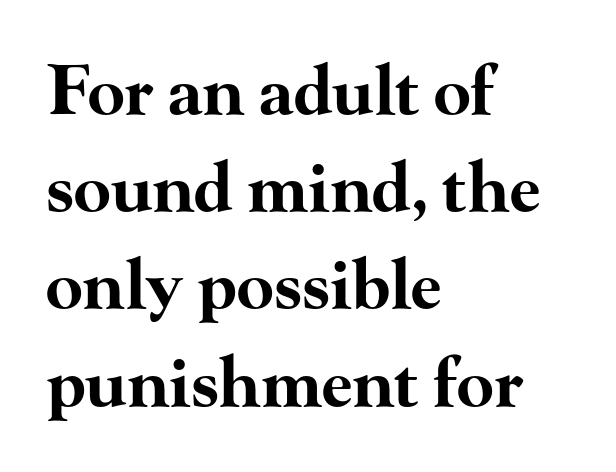
The image shows 68 px bold, wide serif type, upright; set left-aligned, normal line spacing (1.43x), normal letter spacing, not underlined; high stroke contrast and a small x-height.
